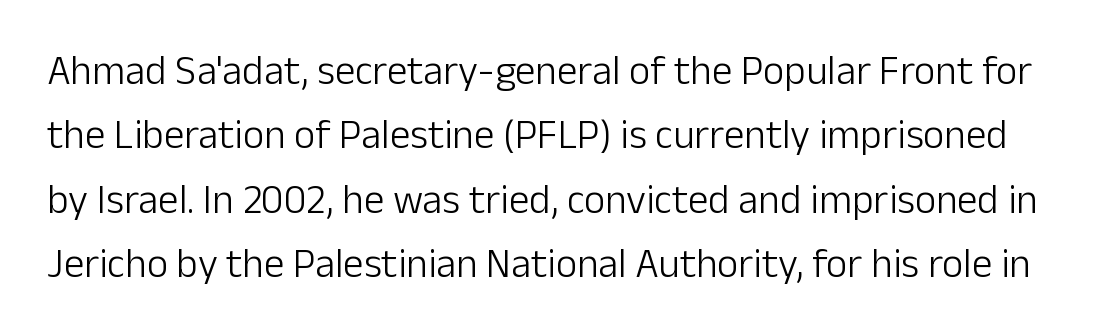
Q: Is the text bold? A: No.
Q: Is the text italic (slanted)? A: No, it is upright.
Q: Is the typeface a serif or a sans-serif typeface? A: Sans-serif.
Q: Is the text underlined? A: No.
Q: Is the spacing between letters normal or unusually wide? A: Normal.
Q: Is the spacing between lines tight, normal or loose? A: Normal.
Q: Width (condensed, normal, or wide)? A: Normal.
Q: Stroke contrast? A: Low.
Q: x-height? A: Medium.
Q: Monospaced? A: No.
